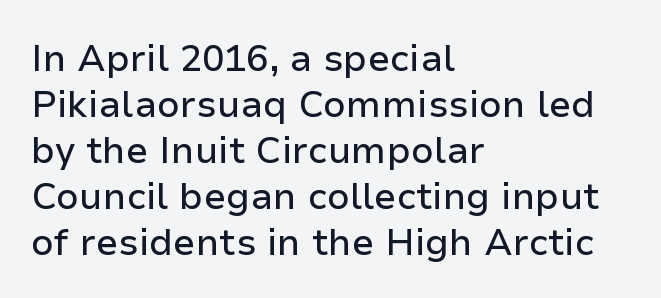
The image shows 37 px sans-serif type, upright; set left-aligned, line spacing 1.24x, normal letter spacing, not underlined; low stroke contrast and a medium x-height.
